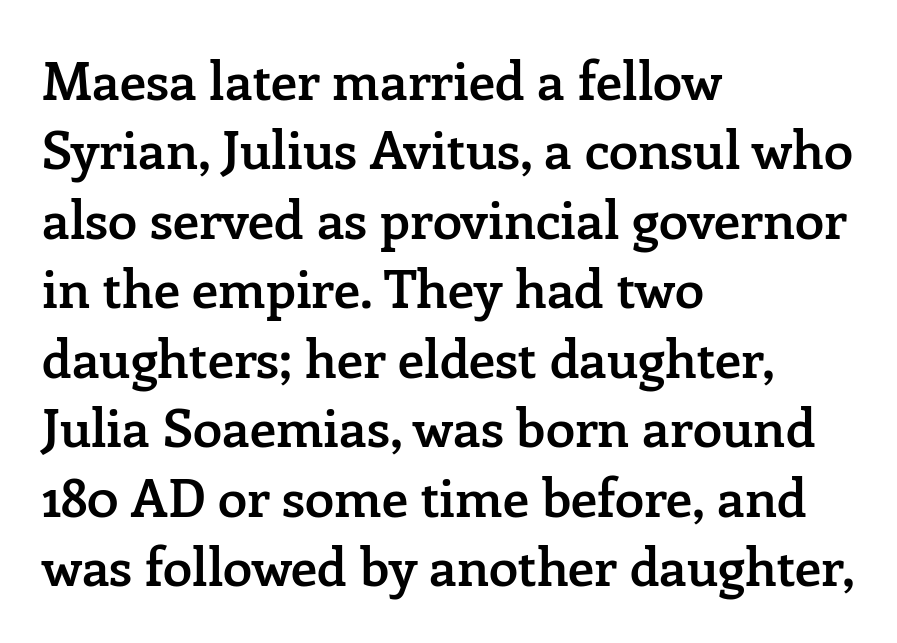
The setting favours the left margin, as ordinary paragraphs usually do. Little horizontal feet cap the strokes, marking this as serif type. Each letter keeps its own natural width here, so spacing adapts to shape. The area under the type is left untouched. The letters are semibold — heavier than regular but short of a full bold. How would I describe the line gaps? Plain and ordinary.
